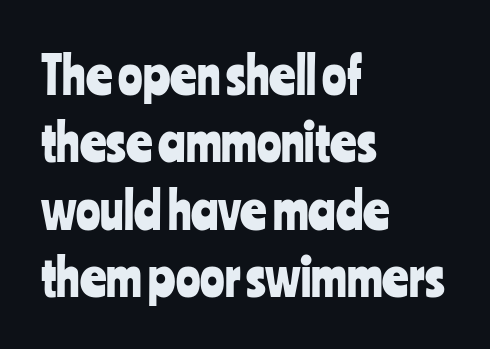
Q: Is the text italic (slanted)? A: No, it is upright.
Q: Is the typeface a serif or a sans-serif typeface? A: Sans-serif.
Q: Is the text underlined? A: No.
Q: How is the paragraph aligned? A: Left-aligned.
Q: Is the spacing between letters normal or unusually wide? A: Normal.
Q: Is the spacing between lines tight, normal or loose? A: Normal.
Q: Width (condensed, normal, or wide)? A: Condensed.
Q: Stroke contrast? A: Low.
Q: x-height? A: Medium.
Q: Monospaced? A: No.
